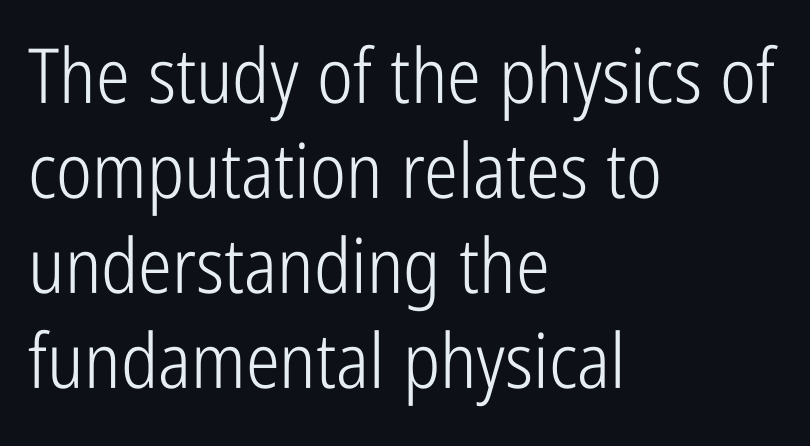
Q: Is the text bold? A: No.
Q: Is the text italic (slanted)? A: No, it is upright.
Q: Is the typeface a serif or a sans-serif typeface? A: Sans-serif.
Q: Is the text underlined? A: No.
Q: How is the paragraph aligned? A: Left-aligned.
Q: Is the spacing between letters normal or unusually wide? A: Normal.
Q: Is the spacing between lines tight, normal or loose? A: Normal.
Q: Width (condensed, normal, or wide)? A: Condensed.
Q: Stroke contrast? A: Low.
Q: x-height? A: Medium.
Q: Monospaced? A: No.
